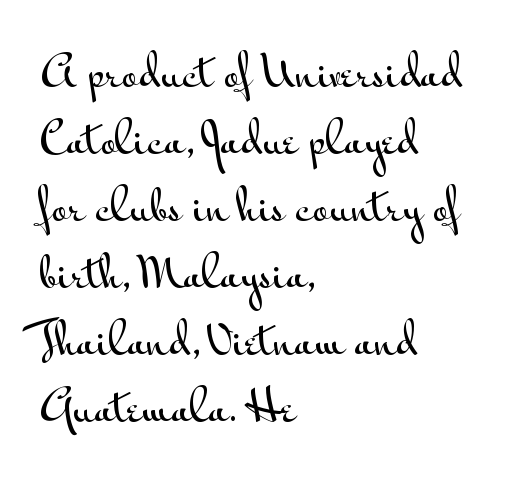
The image shows 43 px wide sans-serif type; set left-aligned, normal line spacing (1.56x), normal letter spacing, not underlined; medium stroke contrast and a small x-height.
